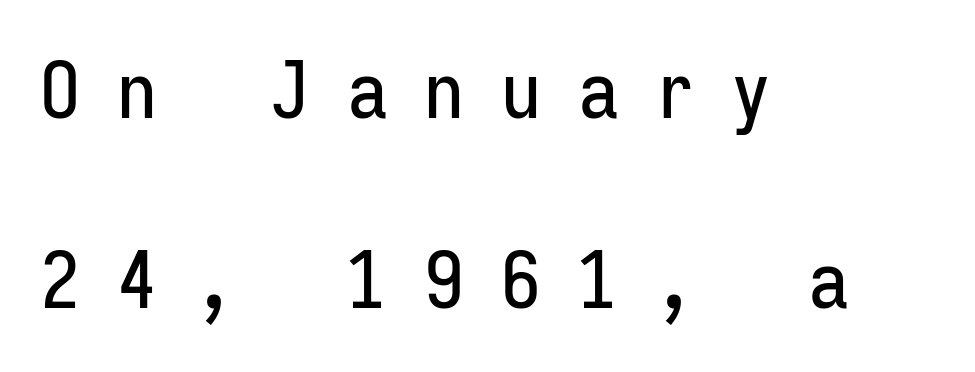
The image shows 80 px condensed sans-serif type, upright, monospaced; set left-aligned, loose line spacing (2.38x), unusually wide letter spacing (+0.46 em), not underlined; low stroke contrast and a medium x-height.
